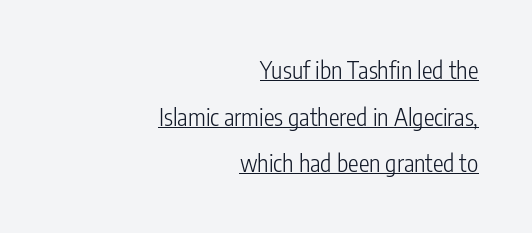
The image shows 24 px text type, upright; set right-aligned, loose line spacing (1.94x), normal letter spacing, underlined.
